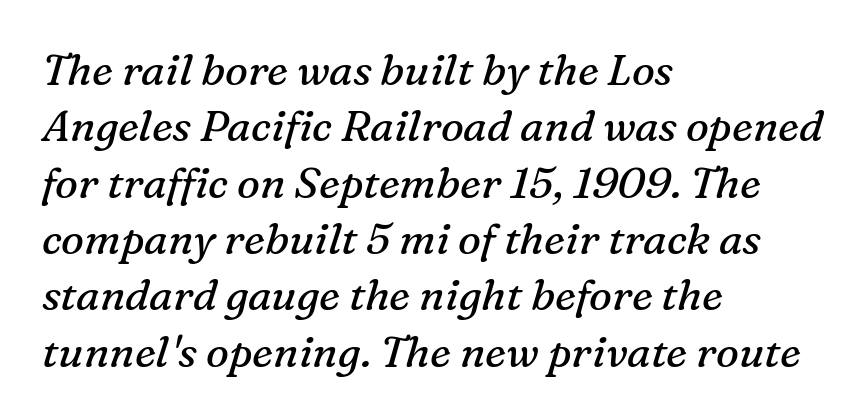
The image shows 43 px regular-weight serif type, italic (leaning right); set left-aligned, normal line spacing (1.31x), normal letter spacing, not underlined; medium stroke contrast and a medium x-height.
